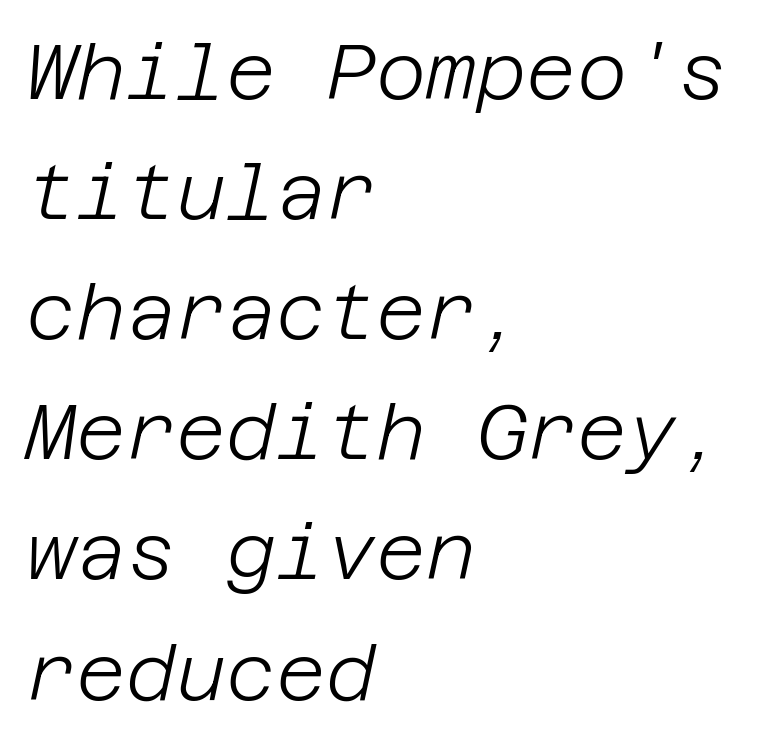
The foot of each line stays bare and open. Successive baselines arrive at the customary interval. The font is comparable to plain body text, perhaps lighter. One-word summary of the alignment: left.
